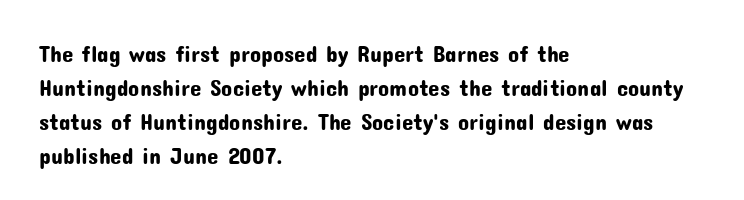
{"italic": "no", "underline": "no", "align": "left", "line_spacing": "normal", "line_spacing_ratio": 1.48, "letter_spacing": "normal", "letter_spacing_em": 0.0, "glyph_px": 23}
